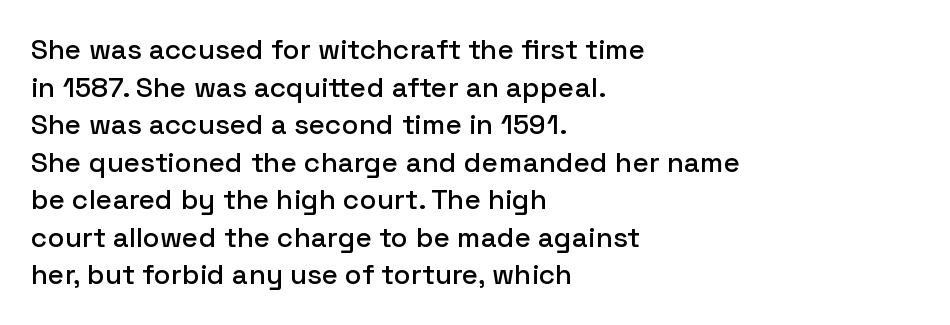
The image shows 28 px sans-serif type, upright; set left-aligned, normal line spacing (1.34x), normal letter spacing, not underlined; low stroke contrast and a medium x-height.
